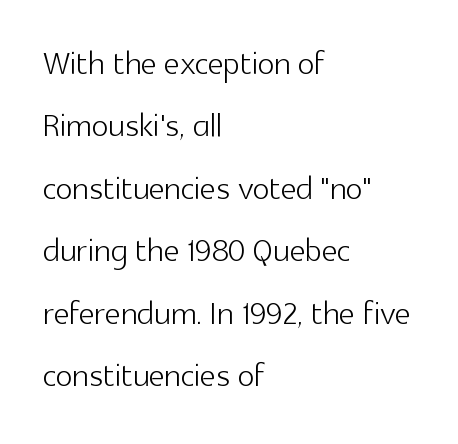
Is this a fixed-width face? No — the glyphs have proportional, varying widths. Visually the block forms a straight wall on the left and a jagged coastline on the right. Nothing unusual about the tracking: characters are spaced as the font intends. Successive baselines arrive at the customary interval. Nothing heavy about these letters — not bold at all. Does the lettering tilt? It doesn't — this is upright.
